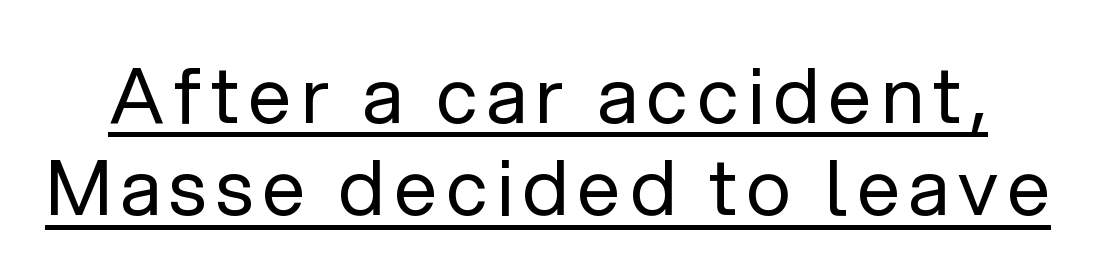
{"serif": "no", "italic": "no", "bold": "no", "weight": "regular", "width": "normal", "stroke_contrast": "low", "x_height": "medium", "monospaced": "no", "underline": "yes", "line_spacing_ratio": 1.2, "glyph_px": 77}
